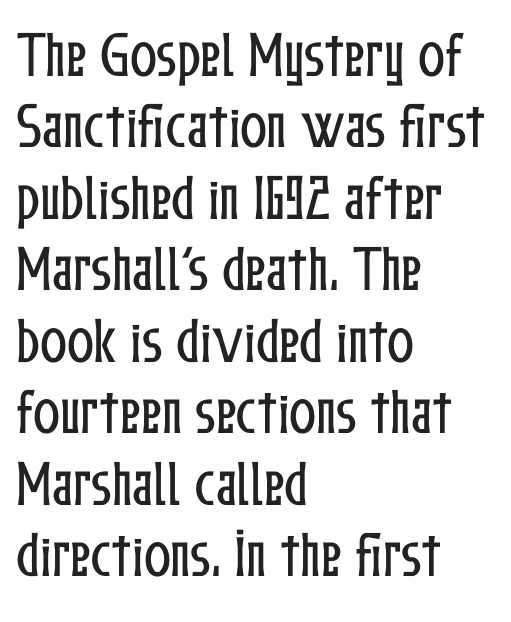
The image shows 50 px condensed type, upright; set left-aligned, normal line spacing (1.43x), normal letter spacing, not underlined; low stroke contrast and a medium x-height.
